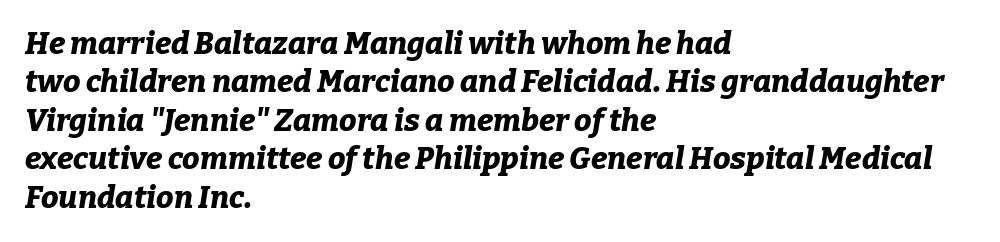
The image shows 31 px bold type, italic (leaning right); set left-aligned, line spacing 1.24x, normal letter spacing, not underlined; low stroke contrast and a medium x-height.
